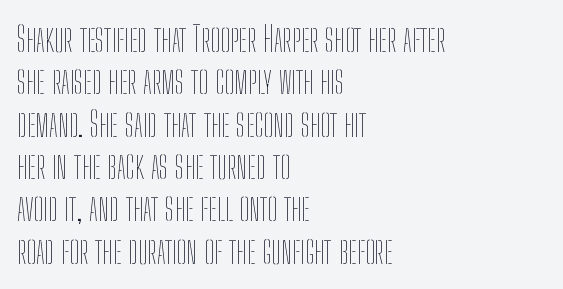
Glyph-to-glyph distance matches everyday printed text. Ordinary non-slanted type is in use. Think standard paragraph weight, or any step lighter than that. Check under the words: just untouched page. Does the copy run flush right? No — it runs flush left.
